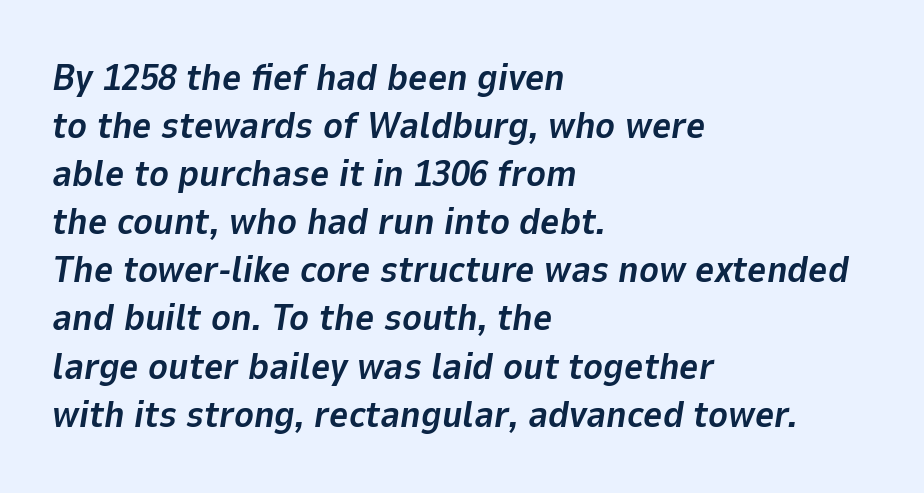
Q: Is the text bold? A: Yes.
Q: Is the text italic (slanted)? A: Yes, it leans right by about 9 degrees.
Q: Is the text underlined? A: No.
Q: How is the paragraph aligned? A: Left-aligned.
Q: Is the spacing between letters normal or unusually wide? A: Normal.
Q: Is the spacing between lines tight, normal or loose? A: Normal.
Q: Width (condensed, normal, or wide)? A: Normal.
Q: Stroke contrast? A: Low.
Q: x-height? A: Medium.
Q: Monospaced? A: No.
